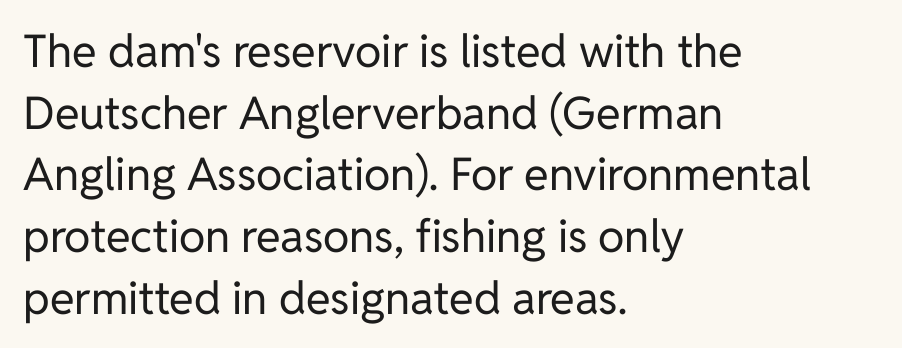
The image shows 45 px regular-weight sans-serif type, upright; set left-aligned, normal line spacing (1.37x), normal letter spacing, not underlined; low stroke contrast and a medium x-height.
